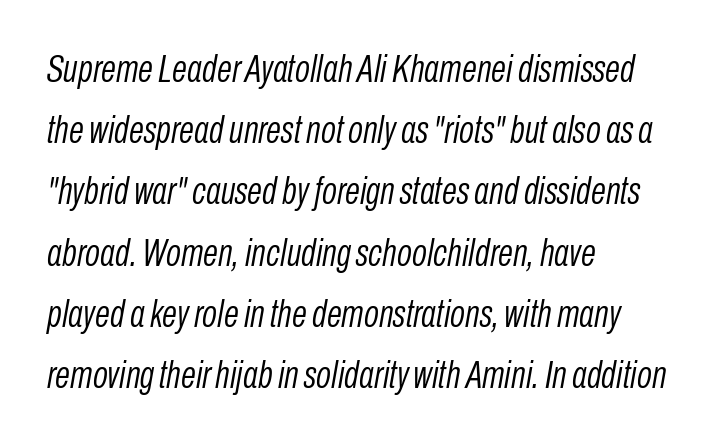
Q: Is the text bold? A: No.
Q: Is the text italic (slanted)? A: Yes, it leans right by about 10 degrees.
Q: Is the text underlined? A: No.
Q: How is the paragraph aligned? A: Left-aligned.
Q: Is the spacing between letters normal or unusually wide? A: Normal.
Q: Is the spacing between lines tight, normal or loose? A: Normal.
Q: Width (condensed, normal, or wide)? A: Condensed.
Q: Stroke contrast? A: Low.
Q: x-height? A: Medium.
Q: Monospaced? A: No.
